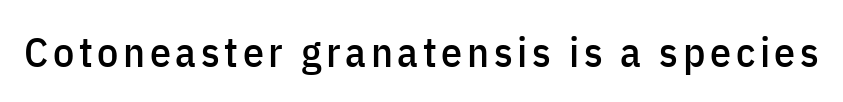
{"serif": "no", "italic": "no", "width": "condensed", "stroke_contrast": "low", "x_height": "medium", "monospaced": "no", "underline": "no", "glyph_px": 42}
